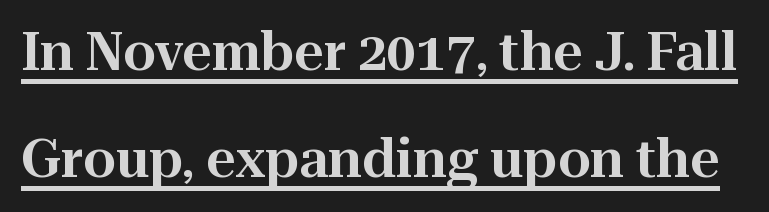
Students, note that the glyphs here touch the page at normal intervals. In terms of posture, this sample is upright. Does a line run under the words? Yes, clearly. The designer went with a serif here, giving each stem small feet. This sample has the flowing, uneven cadence of proportional lettering. In terms of leading, this rendering errs on the spacious side.
